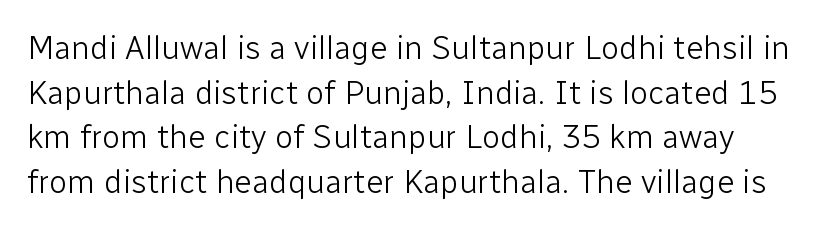
Q: Is the text bold? A: No.
Q: Is the text italic (slanted)? A: No, it is upright.
Q: Is the typeface a serif or a sans-serif typeface? A: Sans-serif.
Q: Is the text underlined? A: No.
Q: Is the spacing between letters normal or unusually wide? A: Normal.
Q: Is the spacing between lines tight, normal or loose? A: Normal.
Q: Width (condensed, normal, or wide)? A: Normal.
Q: Stroke contrast? A: Low.
Q: x-height? A: Medium.
Q: Monospaced? A: No.
